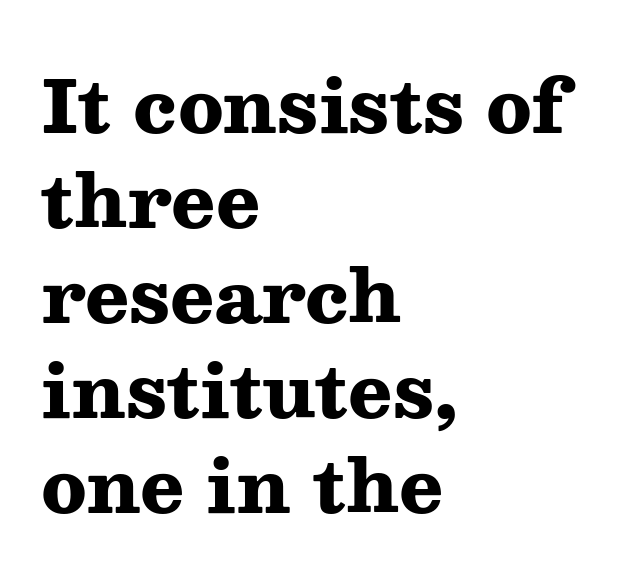
{"serif": "yes", "italic": "no", "bold": "yes", "weight": "heavy", "width": "wide", "stroke_contrast": "medium", "x_height": "medium", "monospaced": "no", "underline": "no", "align": "left", "line_spacing": "normal", "line_spacing_ratio": 1.3, "letter_spacing": "normal", "letter_spacing_em": 0.0, "glyph_px": 73}
